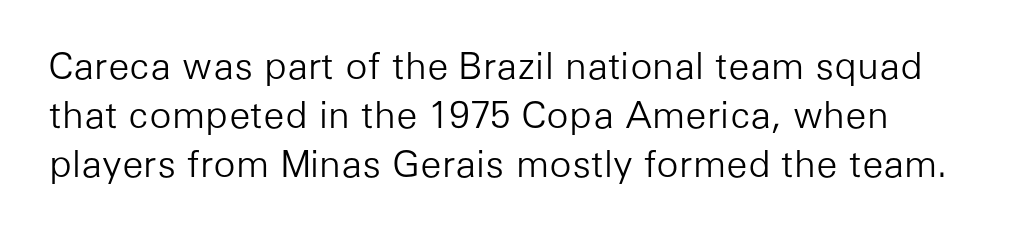
The image shows 37 px light sans-serif type, upright; set normal line spacing (1.32x), normal letter spacing, not underlined; low stroke contrast and a medium x-height.
